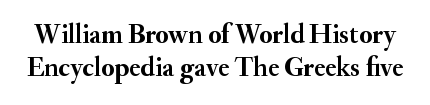
Q: Is the text bold? A: Yes.
Q: Is the text italic (slanted)? A: No, it is upright.
Q: Is the text underlined? A: No.
Q: Is the spacing between letters normal or unusually wide? A: Normal.
